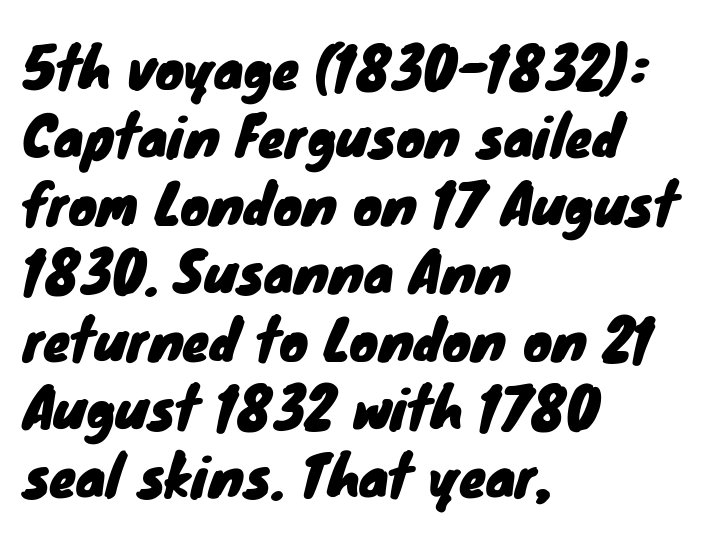
All the whitespace from short lines collects on the right. Font category for this specimen: sans-serif. Tracking value appears to be zero — textbook default spacing. Horizontal bands of white between lines are of average thickness. Looks like regular typesetting: each glyph gets only the width it needs.
